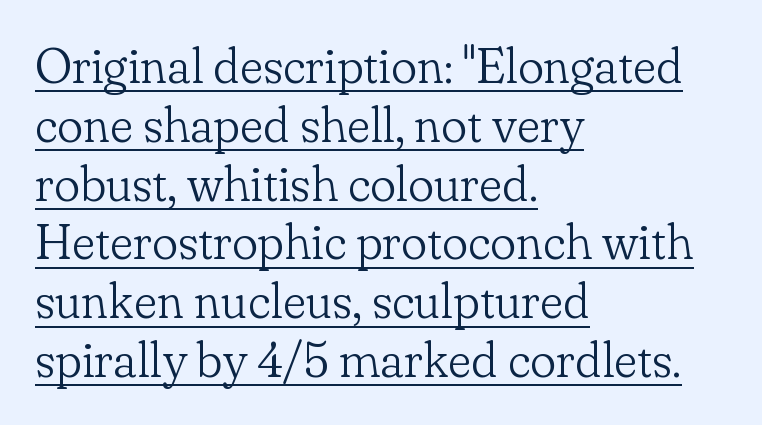
These characters rest on top of a visible drawn line. Stems here are at most as thick as an everyday book face. A typesetter would mark this as roman, not italic. A classic flush-left, rag-right setting is used for this passage. The letters advance in unequal steps, a hallmark of proportional type.
